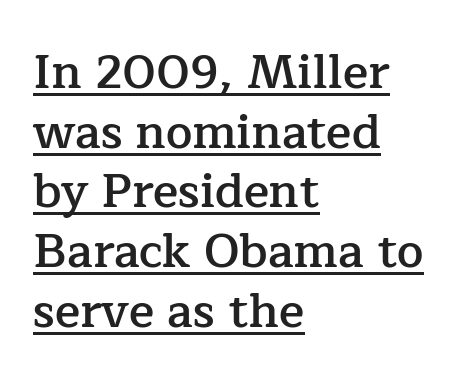
{"serif": "yes", "italic": "no", "bold": "semi", "weight": "semibold", "width": "normal", "stroke_contrast": "low", "x_height": "medium", "monospaced": "no", "underline": "yes", "align": "left", "line_spacing": "normal", "line_spacing_ratio": 1.27, "letter_spacing": "normal", "letter_spacing_em": 0.0, "glyph_px": 47}
